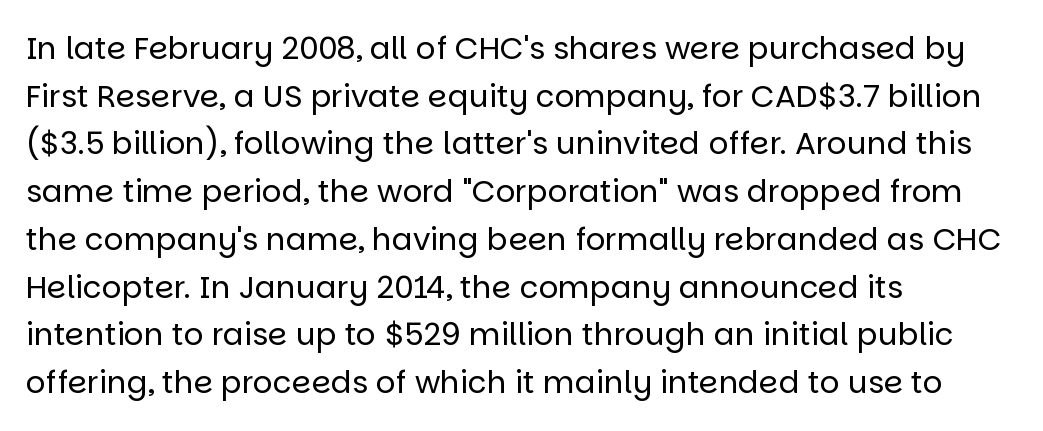
Q: Is the text bold? A: No.
Q: Is the text italic (slanted)? A: No, it is upright.
Q: Is the typeface a serif or a sans-serif typeface? A: Sans-serif.
Q: Is the text underlined? A: No.
Q: How is the paragraph aligned? A: Left-aligned.
Q: Is the spacing between letters normal or unusually wide? A: Normal.
Q: Is the spacing between lines tight, normal or loose? A: Normal.
Q: Width (condensed, normal, or wide)? A: Normal.
Q: Stroke contrast? A: Low.
Q: x-height? A: Large.
Q: Monospaced? A: No.
